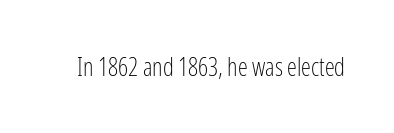
{"italic": "no", "bold": "no", "underline": "no", "letter_spacing": "normal", "letter_spacing_em": 0.0, "glyph_px": 25}
